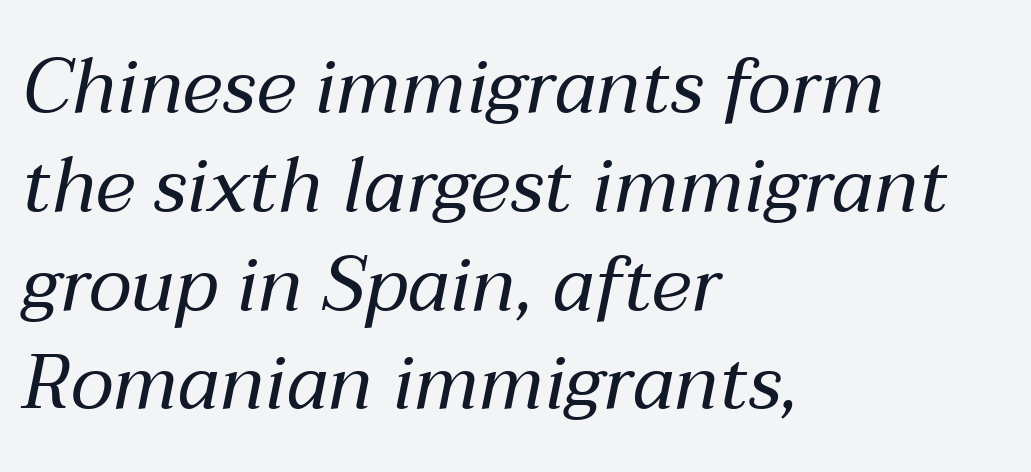
Q: Is the text bold? A: No.
Q: Is the text italic (slanted)? A: Yes, it leans right by about 12 degrees.
Q: Is the text underlined? A: No.
Q: How is the paragraph aligned? A: Left-aligned.
Q: Is the spacing between letters normal or unusually wide? A: Normal.
Q: Is the spacing between lines tight, normal or loose? A: Normal.
Q: Width (condensed, normal, or wide)? A: Normal.
Q: Stroke contrast? A: Medium.
Q: x-height? A: Medium.
Q: Monospaced? A: No.
